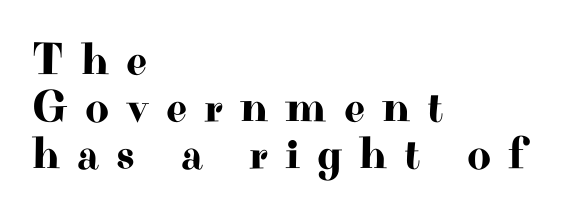
The image shows 46 px wide serif type, upright; set left-aligned, tight line spacing (1.02x), unusually wide letter spacing (+0.37 em), not underlined; high stroke contrast and a small x-height.
